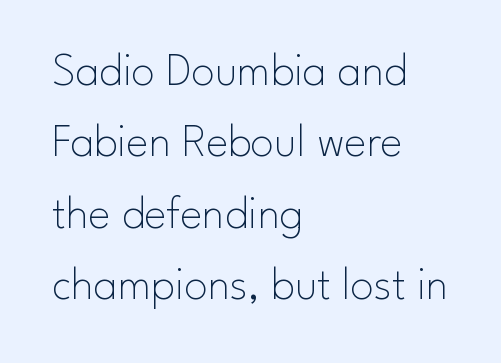
The passage shown is not bold in any degree. The rendering uses natural spacing where letterforms have individual widths. Examine the stroke ends and you'll find no serifs. Left-aligned paragraph, ragged on the right. Upright lettering throughout. In terms of leading, this rendering sits right in the middle.
